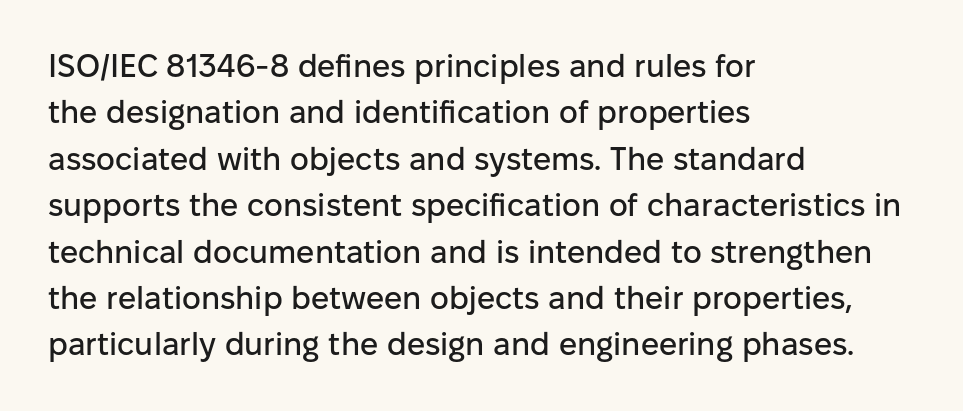
{"serif": "no", "italic": "no", "width": "normal", "stroke_contrast": "low", "x_height": "medium", "monospaced": "no", "underline": "no", "align": "left", "line_spacing": "normal", "line_spacing_ratio": 1.45, "letter_spacing": "normal", "letter_spacing_em": 0.0, "glyph_px": 32}
